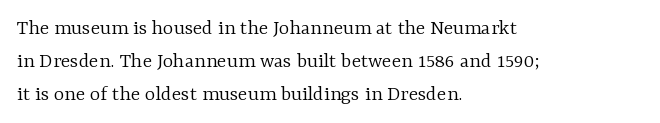
Q: Is the text bold? A: No.
Q: Is the text italic (slanted)? A: No, it is upright.
Q: Is the text underlined? A: No.
Q: How is the paragraph aligned? A: Left-aligned.
Q: Is the spacing between letters normal or unusually wide? A: Normal.
Q: Is the spacing between lines tight, normal or loose? A: Normal.
